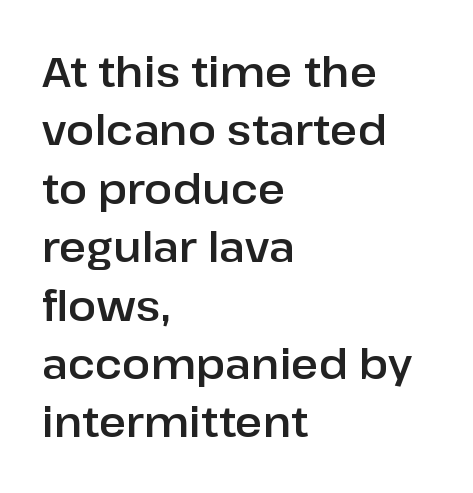
The font's upright variant was chosen for this text. The letterforms sit shoulder to shoulder at normal distance. A clean baseline with only descenders dipping below it. Is this a fixed-width face? No — the glyphs have proportional, varying widths.
